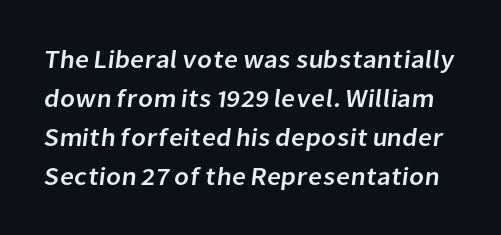
Spacing between characters is what you'd get straight out of the box. The gap between lines stays unmarked. Rows of type keep a routine distance in the vertical direction.
